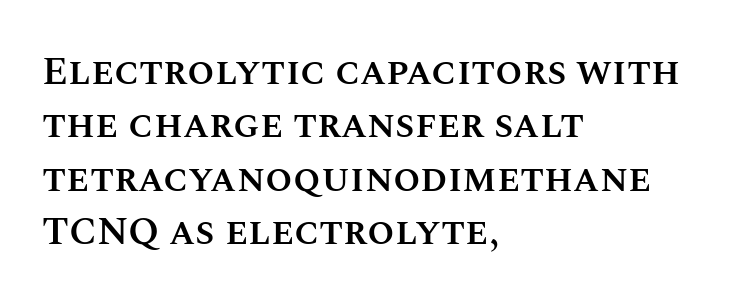
The glyphs have the mass of a demibold cut, below bold. Note the varied advance widths — an 'i' is clearly narrower than an 'm'. Horizontal bands of white between lines are of average thickness. The paragraph has a hard left edge and a soft right edge.
